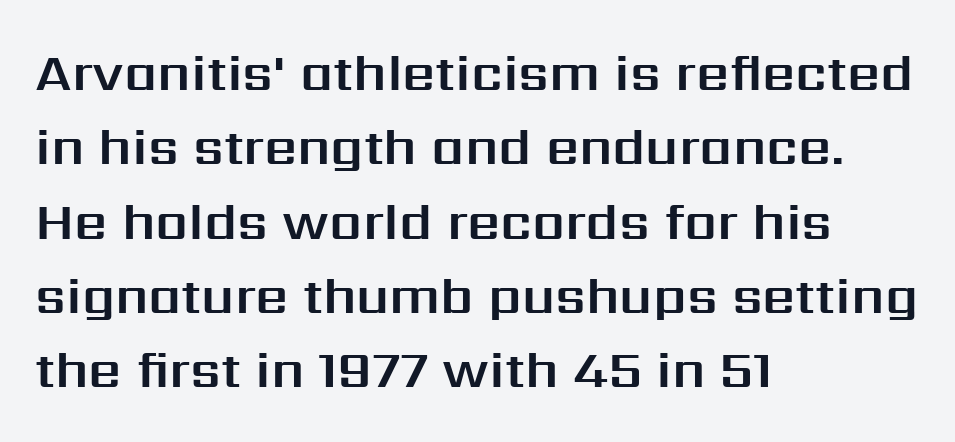
The image shows 52 px sans-serif type, upright; set left-aligned, normal line spacing (1.43x), normal letter spacing, not underlined; medium stroke contrast and a medium x-height.
